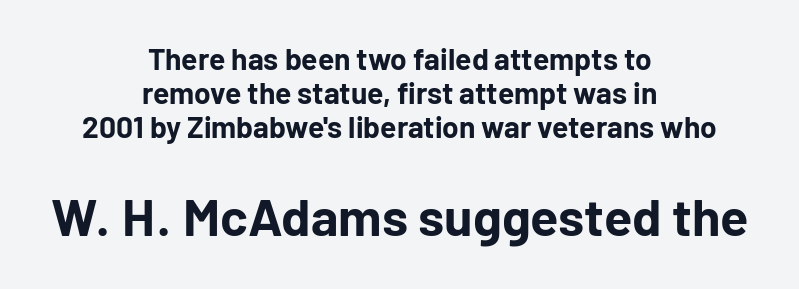
{"serif": "no", "italic": "no", "bold": "yes", "weight": "bold", "width": "normal", "stroke_contrast": "low", "x_height": "medium", "monospaced": "no", "underline": "no", "align": "center", "line_spacing": "tight", "line_spacing_ratio": 1.14, "letter_spacing": "normal", "letter_spacing_em": 0.0, "larger_block": "second", "size_ratio": 1.73, "glyph_px": 52}
